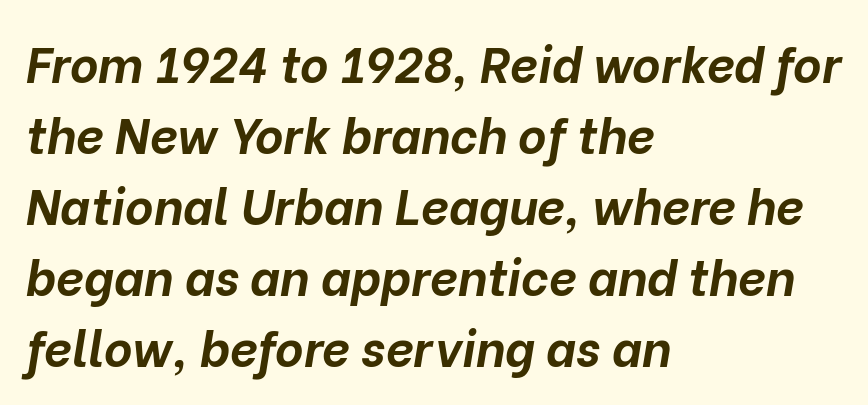
The image shows 49 px bold type, italic (leaning right); set left-aligned, normal line spacing (1.45x), normal letter spacing, not underlined; low stroke contrast and a medium x-height.
